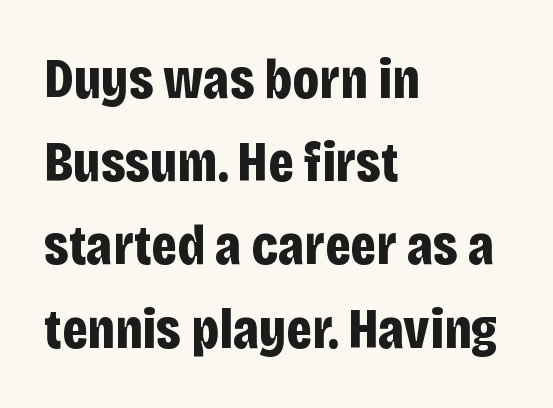
Every stem runs plumb, perpendicular to the baseline. Unmarked baselines from the first word to the last. Nothing unusual about the tracking: characters are spaced as the font intends. What kind of face is this? One without serifs — a sans. This block has exactly the height ordinary leading produces.
